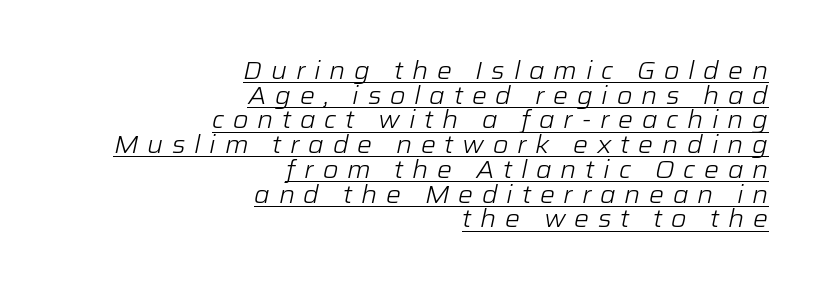
Letter spacing: wide. The passage shown stacks its lines with hardly any gap. Underlined type. Ink coverage per letter is moderate at most.
